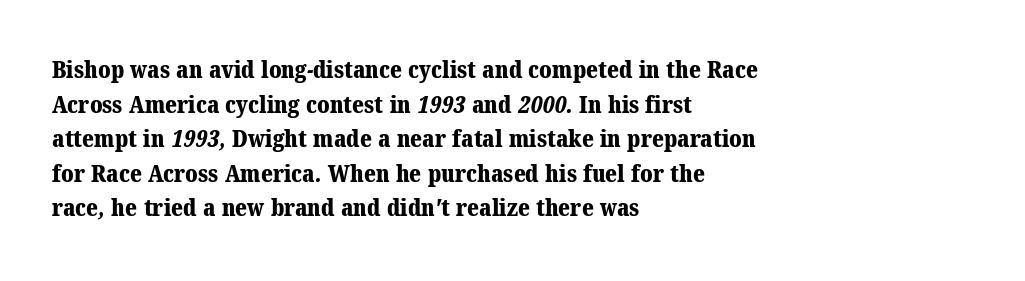
{"bold": "yes", "underline": "no", "align": "left", "line_spacing": "normal", "line_spacing_ratio": 1.44, "letter_spacing": "normal", "letter_spacing_em": 0.0, "glyph_px": 24}
